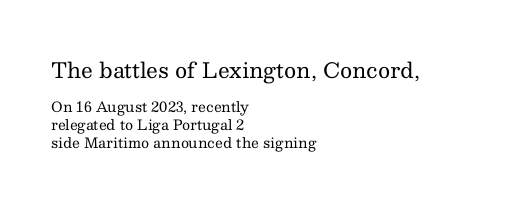
{"italic": "no", "bold": "no", "underline": "no", "align": "left", "line_spacing": "normal", "line_spacing_ratio": 1.27, "letter_spacing": "normal", "letter_spacing_em": 0.0, "larger_block": "first", "size_ratio": 1.5, "glyph_px": 21}
